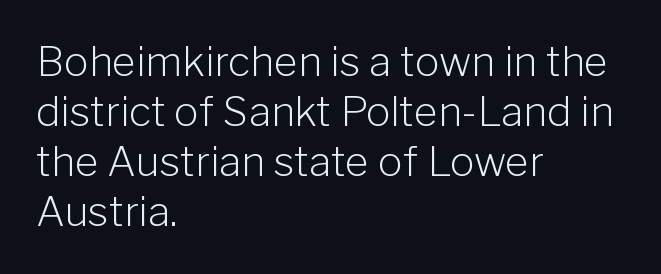
The image shows 41 px light sans-serif type, upright; set left-aligned, line spacing 1.22x, normal letter spacing, not underlined; low stroke contrast and a medium x-height.
